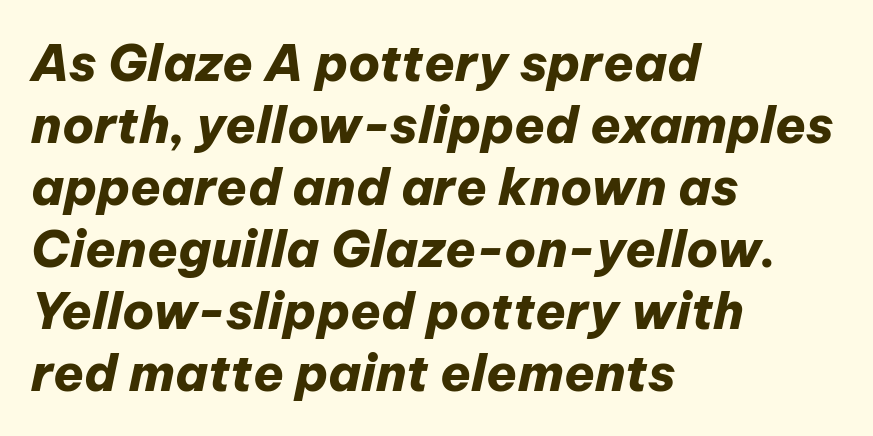
Note the varied advance widths — an 'i' is clearly narrower than an 'm'. Compared with a centered layout, this one pins lines to the left instead. Plain, unruled lines of type. Caption: standard tracking, unaltered. When letters slant like this, we call the style italic. A full-strength bold gives these letters their thick strokes.
